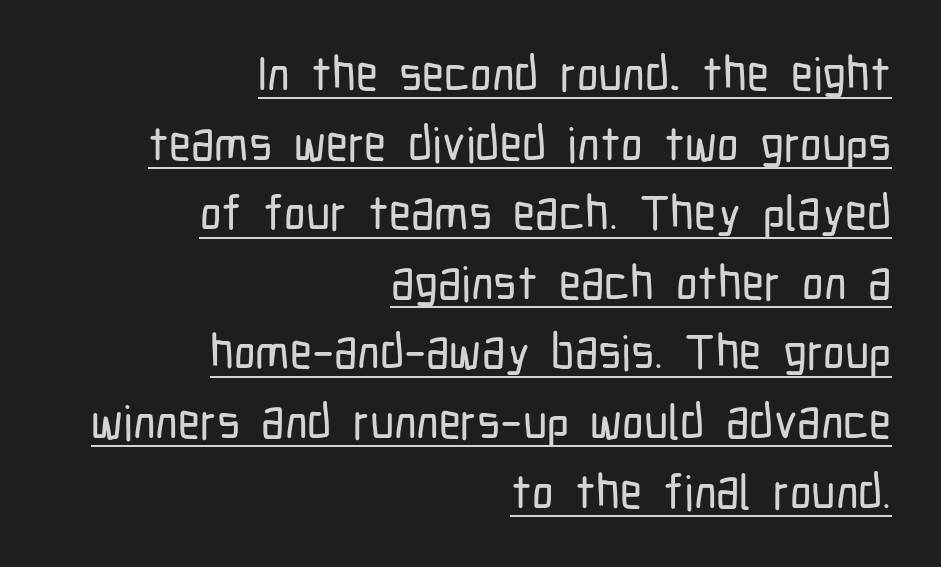
Q: Is the text italic (slanted)? A: No, it is upright.
Q: Is the typeface a serif or a sans-serif typeface? A: Sans-serif.
Q: Is the text underlined? A: Yes.
Q: How is the paragraph aligned? A: Right-aligned.
Q: Is the spacing between letters normal or unusually wide? A: Normal.
Q: Is the spacing between lines tight, normal or loose? A: Normal.
Q: Width (condensed, normal, or wide)? A: Condensed.
Q: Stroke contrast? A: Low.
Q: x-height? A: Medium.
Q: Monospaced? A: No.
